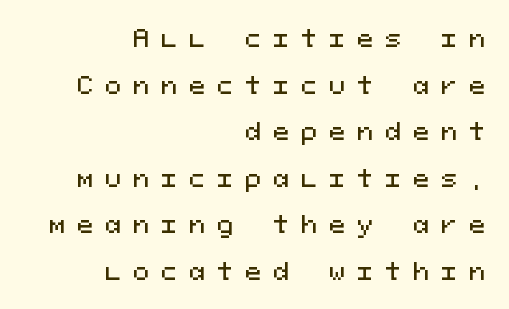
The image shows 24 px text type, upright; set right-aligned, loose line spacing (1.94x), unusually wide letter spacing (+0.5 em), not underlined.
